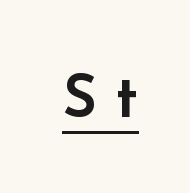
A typesetter would label this face a sans. Do the characters align in a grid? No, the font is proportional. The line texture is sparse and dotted thanks to wide tracking. The lettering holds an erect, upright posture throughout.
